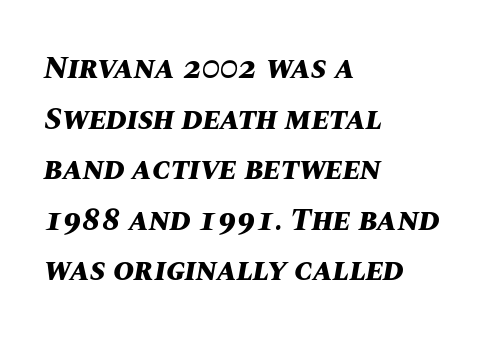
Q: Is the text bold? A: Yes.
Q: Is the text italic (slanted)? A: Yes, it leans right by about 10 degrees.
Q: Is the text underlined? A: No.
Q: How is the paragraph aligned? A: Left-aligned.
Q: Is the spacing between letters normal or unusually wide? A: Normal.
Q: Is the spacing between lines tight, normal or loose? A: Normal.
Q: Width (condensed, normal, or wide)? A: Normal.
Q: Stroke contrast? A: Medium.
Q: x-height? A: Large.
Q: Monospaced? A: No.
